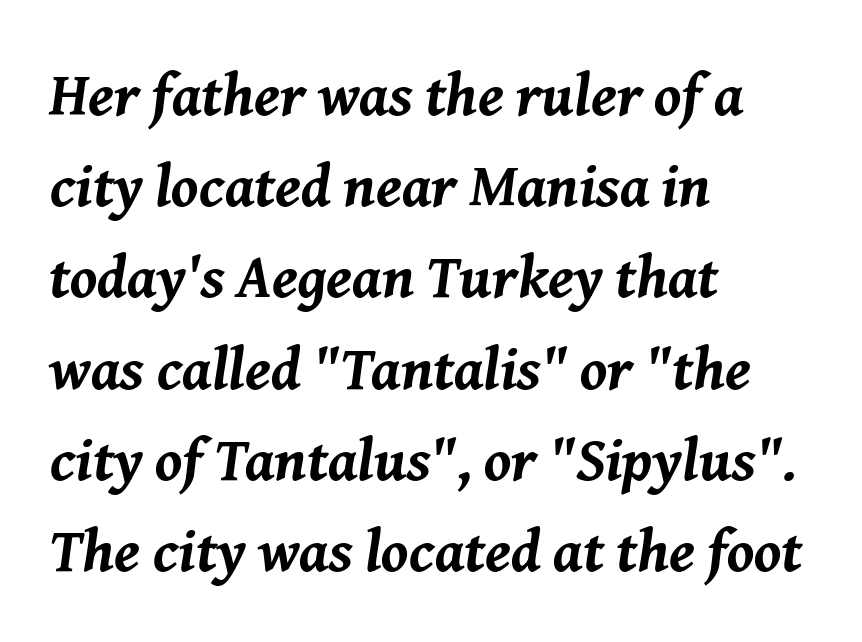
{"italic": "yes", "lean": "right", "slant_degrees": 8, "bold": "yes", "weight": "bold", "width": "normal", "stroke_contrast": "medium", "x_height": "medium", "monospaced": "no", "underline": "no", "align": "left", "line_spacing": "normal", "line_spacing_ratio": 1.52, "letter_spacing": "normal", "letter_spacing_em": 0.0, "glyph_px": 60}
